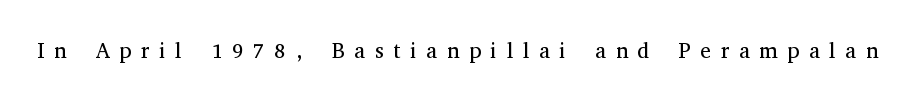
Heaviness? Minimal to ordinary, like unemphasized prose. Glance below the letters and you will spot only blank space. The letters stand upright; this is a roman face. The letters are spread apart with noticeably loose tracking.
